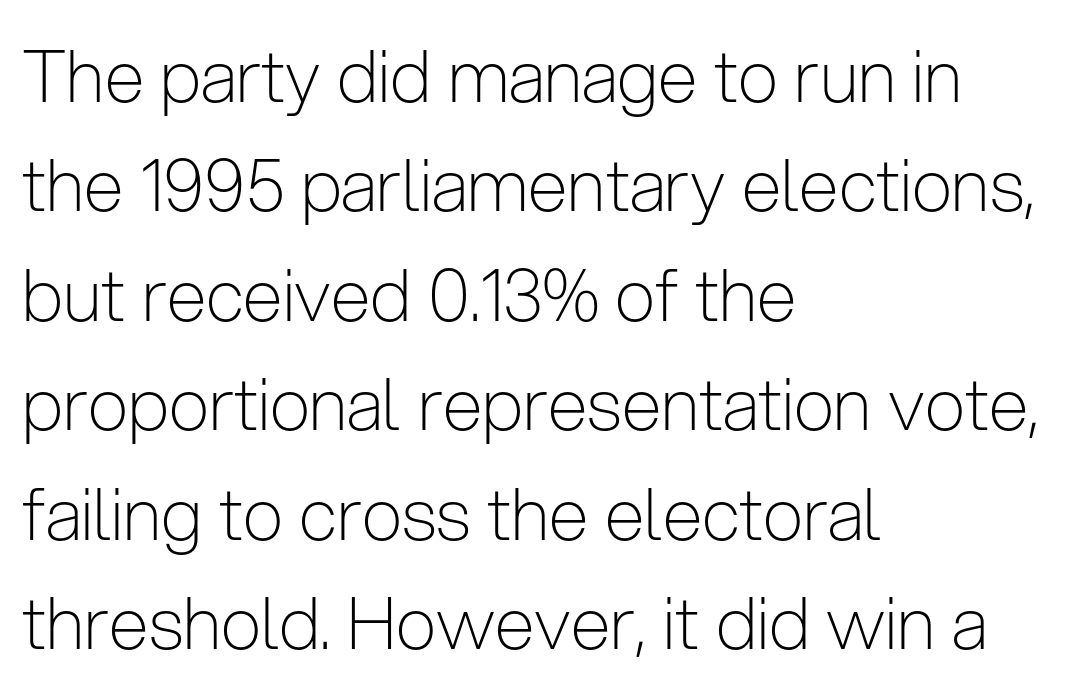
Line beginnings align vertically; line endings do not. These lines sit exactly where default settings would place them. Unlike italic type, these characters show no tilt at all. Examine the stroke ends and you'll find no serifs. Observe the ordinary spacing: letters are neighbours, not strangers.
